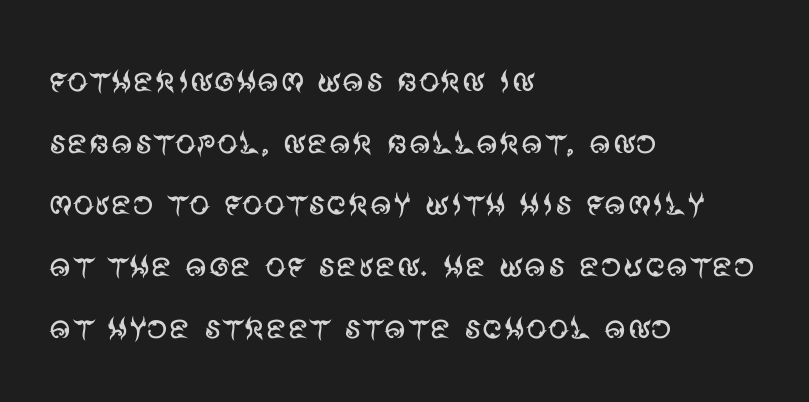
Is this a fixed-width face? No — the glyphs have proportional, varying widths. The face looks like a standard text weight, possibly lighter. Vertical strokes here are truly vertical. In terms of letterspacing, this is plain default setting. Type without underlining. These lines sit exactly where default settings would place them.
